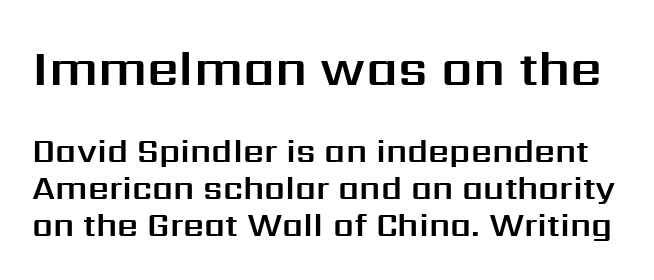
The image shows 50 px sans-serif type, upright; set tight line spacing (1.11x), normal letter spacing, not underlined; the first (top) block is 1.52x larger; medium stroke contrast and a medium x-height.
